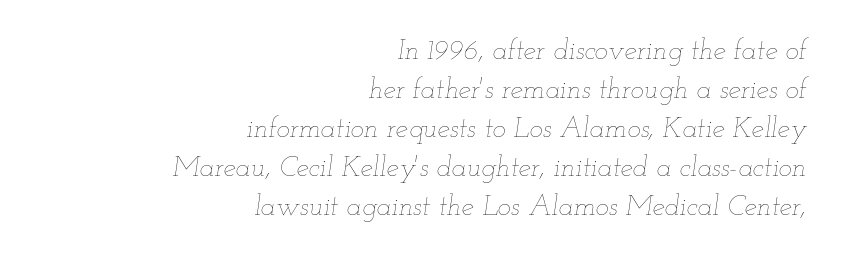
The passage is arranged like a letterhead date or caption credit — flush right. Note the varied advance widths — an 'i' is clearly narrower than an 'm'. Successive baselines arrive at the customary interval. Vertical stems look standard width or narrower in stroke.
